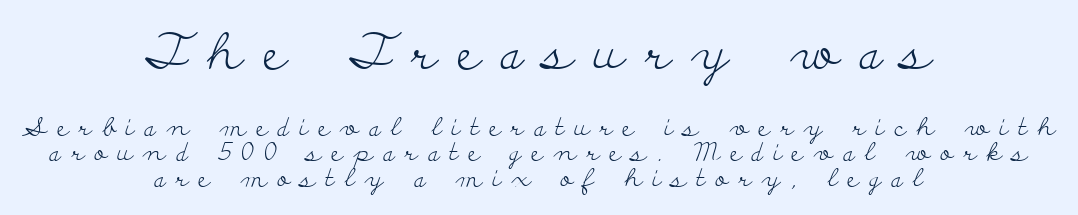
Q: Is the text bold? A: No.
Q: Is the text italic (slanted)? A: Yes.
Q: Is the typeface a serif or a sans-serif typeface? A: Serif.
Q: Is the text underlined? A: No.
Q: How is the paragraph aligned? A: Centered.
Q: Is the spacing between letters normal or unusually wide? A: Unusually wide.
Q: Is the spacing between lines tight, normal or loose? A: Tight.
Q: Which block of text is set in a larger size, the first (top) or the second (bottom)? A: The first (top) one.
Q: Width (condensed, normal, or wide)? A: Wide.
Q: Stroke contrast? A: Low.
Q: x-height? A: Small.
Q: Monospaced? A: No.
